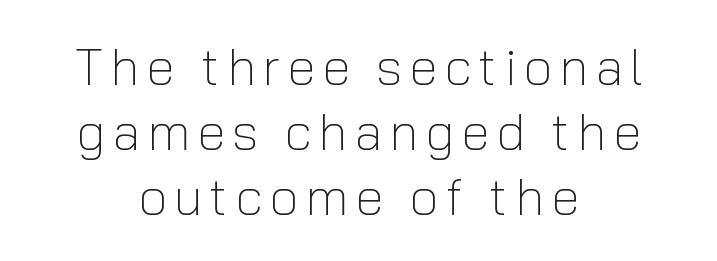
Centered paragraph, ragged on both sides. In terms of letterform style, serifs are entirely absent. This is roman type, the default non-slanted kind. These lines are rendered in a variable-pitch font.
